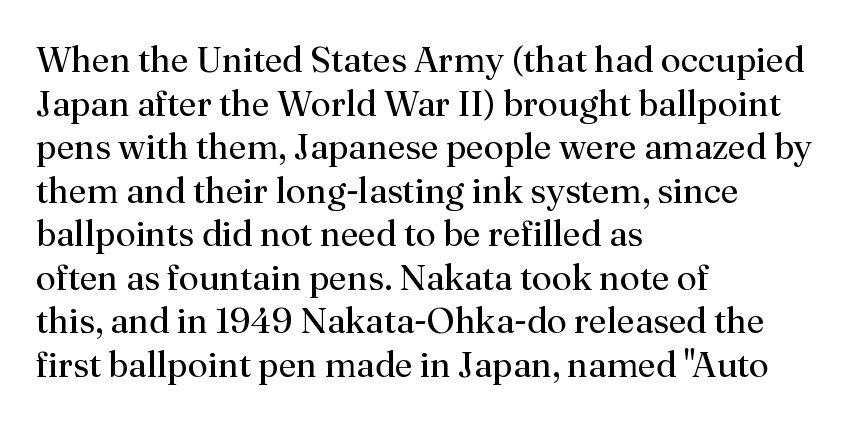
The image shows 36 px regular-weight serif type, upright; set left-aligned, line spacing 1.21x, normal letter spacing, not underlined; medium stroke contrast and a small x-height.
